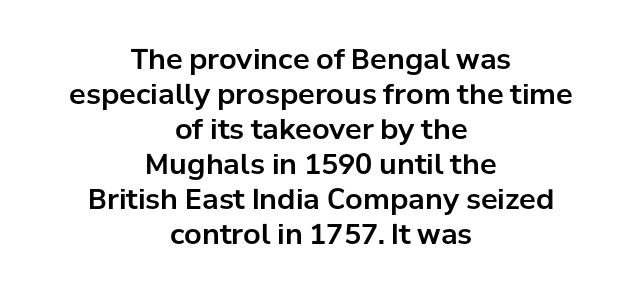
{"serif": "no", "italic": "no", "width": "normal", "stroke_contrast": "low", "x_height": "medium", "monospaced": "no", "underline": "no", "align": "center", "line_spacing": "normal", "line_spacing_ratio": 1.25, "letter_spacing": "normal", "letter_spacing_em": 0.0, "glyph_px": 28}
